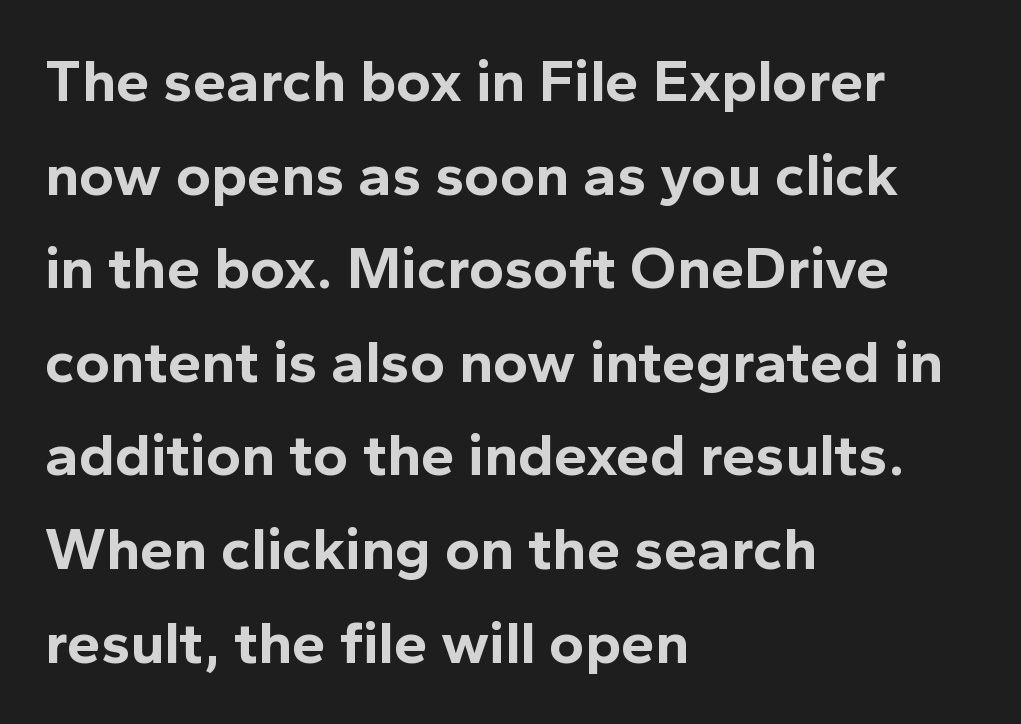
Notice how descenders clear the ascenders below comfortably — that's standard leading. Notice how the passage keeps a crisp vertical edge on the left only. Default kerning and tracking; the words read as compact shapes. The baseline area is clear. Check where the strokes stop: nothing finishes them off — pure sans. The rendering uses a bold face; every stroke is thick and dark.
